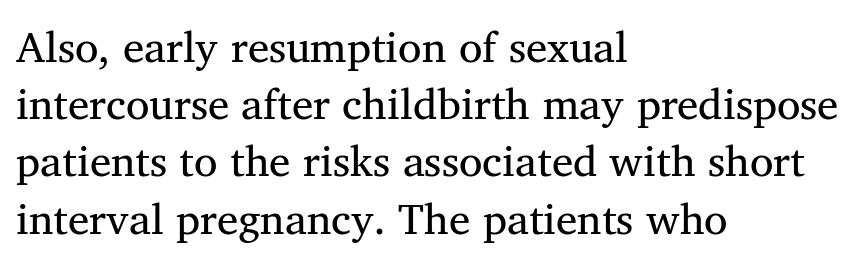
The image shows 43 px regular-weight serif type, upright; set left-aligned, normal line spacing (1.33x), normal letter spacing, not underlined; medium stroke contrast and a medium x-height.
